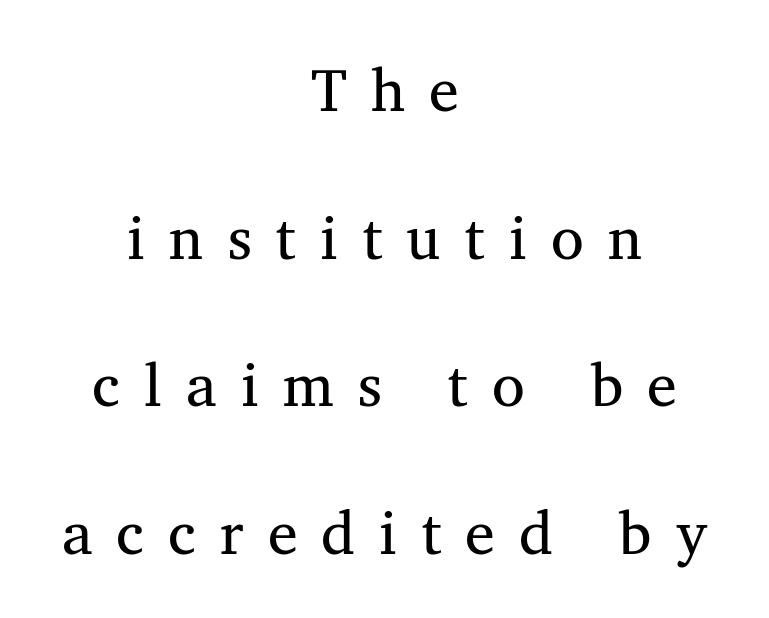
Quick note: underline off. How are the letters spaced? Widely, with obvious added tracking. The passage shown is typeset with a serif family. Horizontal alignment here is central, giving a formal, balanced look. You could not count columns in this text — the font is proportionally spaced. Loosely led — the rows are spread out.
